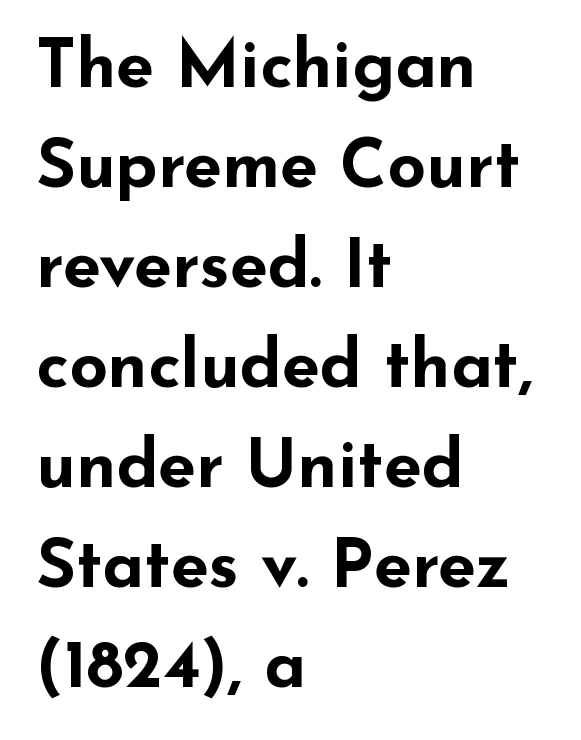
Q: Is the text bold? A: Yes.
Q: Is the text italic (slanted)? A: No, it is upright.
Q: Is the typeface a serif or a sans-serif typeface? A: Sans-serif.
Q: Is the text underlined? A: No.
Q: How is the paragraph aligned? A: Left-aligned.
Q: Is the spacing between letters normal or unusually wide? A: Normal.
Q: Is the spacing between lines tight, normal or loose? A: Normal.
Q: Width (condensed, normal, or wide)? A: Wide.
Q: Stroke contrast? A: Low.
Q: x-height? A: Small.
Q: Monospaced? A: No.
